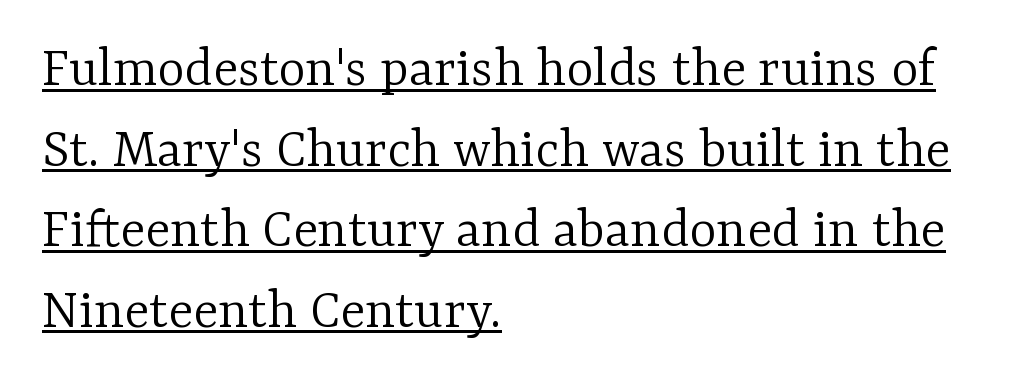
Q: Is the text bold? A: No.
Q: Is the text italic (slanted)? A: No, it is upright.
Q: Is the typeface a serif or a sans-serif typeface? A: Serif.
Q: Is the text underlined? A: Yes.
Q: How is the paragraph aligned? A: Left-aligned.
Q: Is the spacing between letters normal or unusually wide? A: Normal.
Q: Is the spacing between lines tight, normal or loose? A: Normal.
Q: Width (condensed, normal, or wide)? A: Normal.
Q: Stroke contrast? A: Low.
Q: x-height? A: Medium.
Q: Monospaced? A: No.
